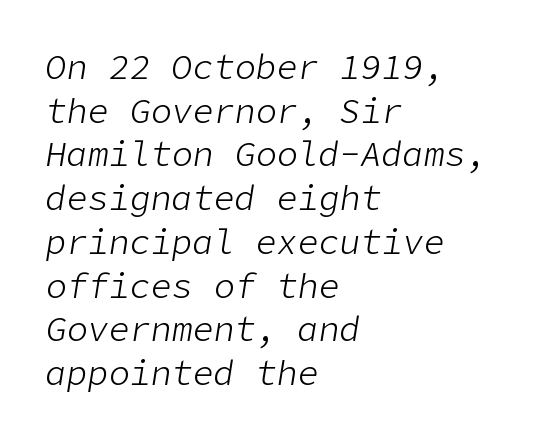
Think standard paragraph weight, or any step lighter than that. Teacher's note: observe the even left margin — that is flush-left alignment. You can tell it's italic because the verticals aren't actually vertical. Quick note: interline space is typical. The line texture is even and compact thanks to regular tracking. The specimen omits any rule beneath the text block's lines.
